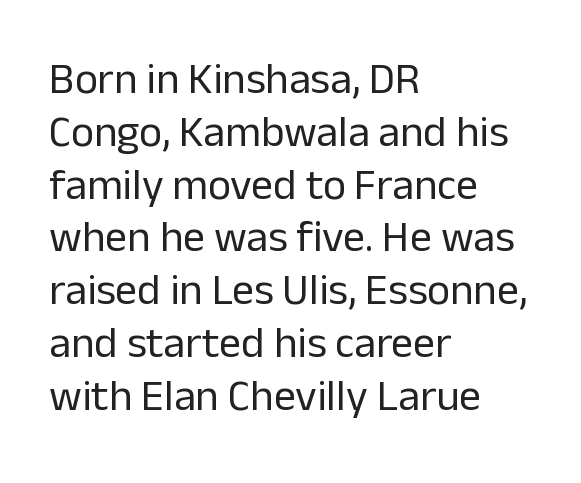
{"serif": "no", "italic": "no", "bold": "no", "weight": "regular", "width": "normal", "stroke_contrast": "low", "x_height": "medium", "monospaced": "no", "underline": "no", "align": "left", "line_spacing_ratio": 1.2, "letter_spacing": "normal", "letter_spacing_em": 0.0, "glyph_px": 44}
